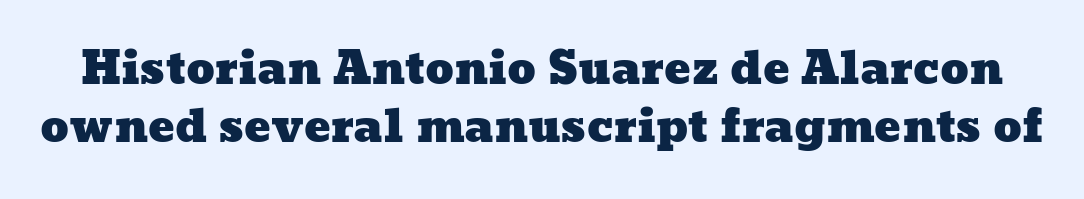
The image shows 44 px wide type; set normal line spacing (1.32x), normal letter spacing, not underlined; low stroke contrast and a medium x-height.
